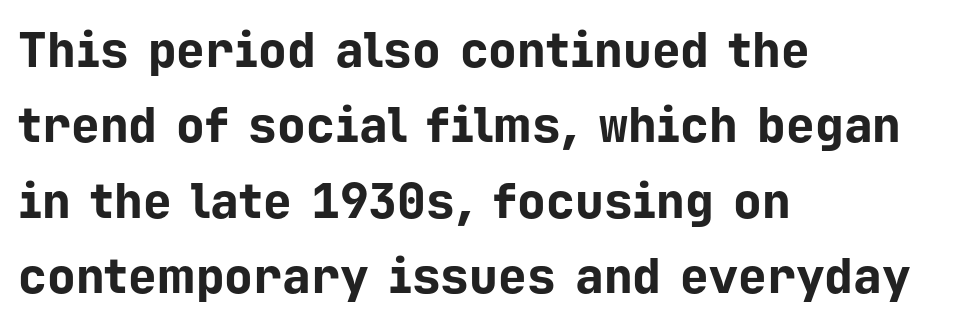
Which margin do the lines hug? The left one — the right edge is uneven. This is sans-serif lettering, the kind often seen on screens and signage. A clean baseline with only descenders dipping below it. The font is running at its bold setting.
